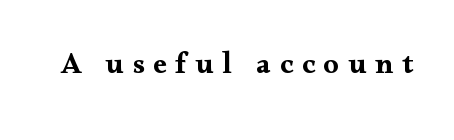
Vertical strokes here are truly vertical. Look at the bottom of the vertical strokes: they flare into serifs here. These lines have a slow, spaced-out rhythm from letter to letter. The face used here is proportionally spaced, like ordinary book or web type.
